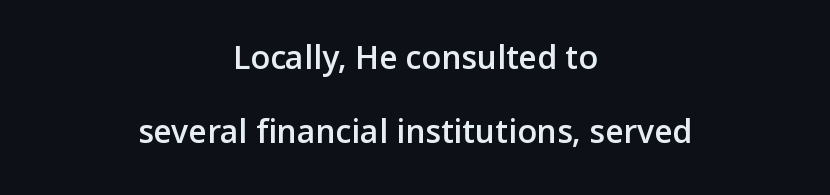
{"serif": "no", "italic": "no", "bold": "semi", "weight": "semibold", "width": "normal", "stroke_contrast": "low", "x_height": "medium", "monospaced": "no", "underline": "no", "align": "center", "line_spacing": "loose", "line_spacing_ratio": 2.31, "letter_spacing": "normal", "letter_spacing_em": 0.0, "glyph_px": 32}
